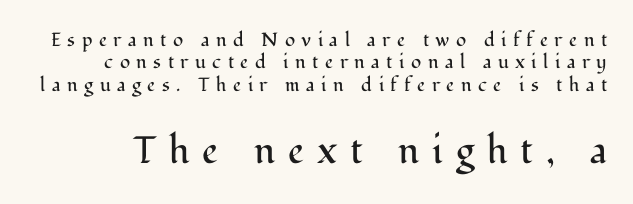
Q: Is the text bold? A: No.
Q: Is the text italic (slanted)? A: No, it is upright.
Q: Is the typeface a serif or a sans-serif typeface? A: Serif.
Q: Is the text underlined? A: No.
Q: Is the spacing between letters normal or unusually wide? A: Unusually wide.
Q: Which block of text is set in a larger size, the first (top) or the second (bottom)? A: The second (bottom) one.
Q: Width (condensed, normal, or wide)? A: Normal.
Q: Stroke contrast? A: Medium.
Q: x-height? A: Medium.
Q: Monospaced? A: No.
